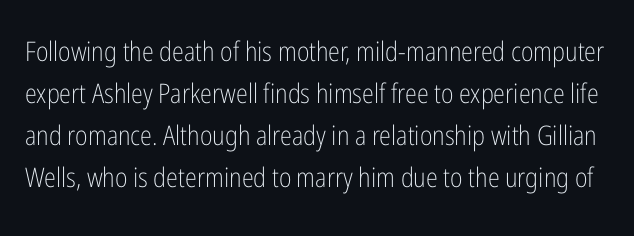
{"italic": "no", "bold": "no", "underline": "no", "line_spacing": "normal", "line_spacing_ratio": 1.55, "letter_spacing": "normal", "letter_spacing_em": 0.0, "glyph_px": 27}
